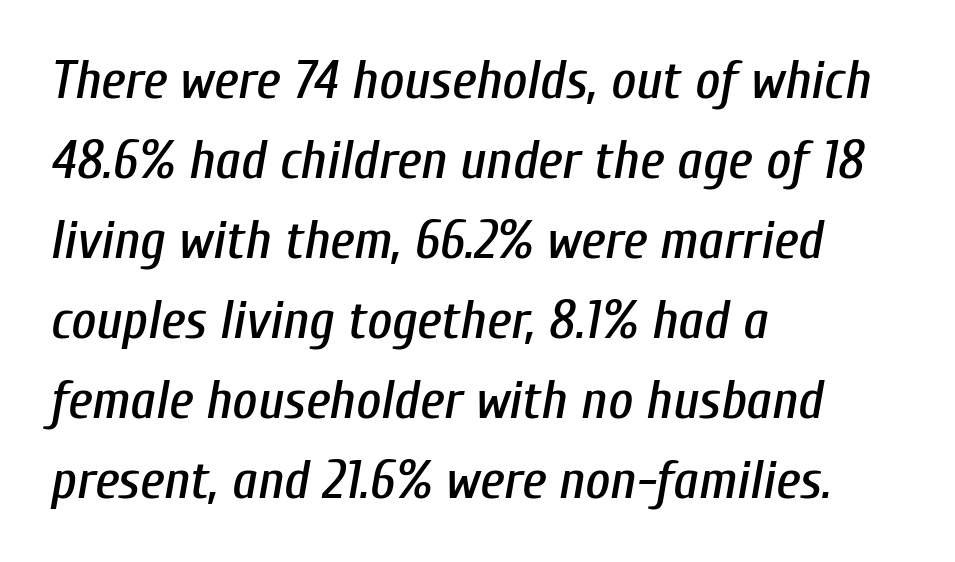
Q: Is the text italic (slanted)? A: Yes, it leans right by about 10 degrees.
Q: Is the text underlined? A: No.
Q: How is the paragraph aligned? A: Left-aligned.
Q: Is the spacing between letters normal or unusually wide? A: Normal.
Q: Is the spacing between lines tight, normal or loose? A: Normal.
Q: Width (condensed, normal, or wide)? A: Condensed.
Q: Stroke contrast? A: Low.
Q: x-height? A: Medium.
Q: Monospaced? A: No.
